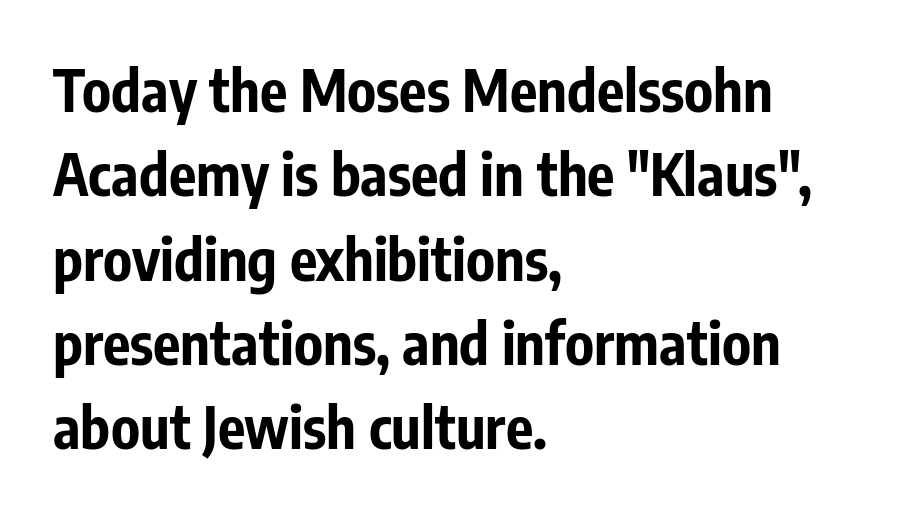
The axis of the letterforms is exactly vertical. Caption: multi-line text, flush left, ragged right. Students, note that the glyphs here touch the page at normal intervals. Honestly, the row spacing looks completely unremarkable.
